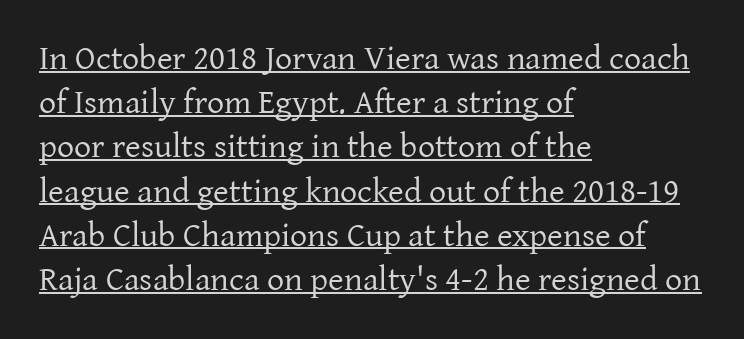
{"serif": "yes", "italic": "no", "bold": "no", "weight": "regular", "width": "normal", "stroke_contrast": "low", "x_height": "medium", "monospaced": "no", "underline": "yes", "align": "left", "line_spacing": "normal", "line_spacing_ratio": 1.3, "letter_spacing": "normal", "letter_spacing_em": 0.0, "glyph_px": 34}
